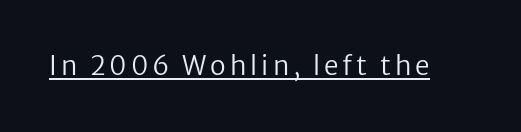
The image shows 26 px text type, upright; set underlined.
